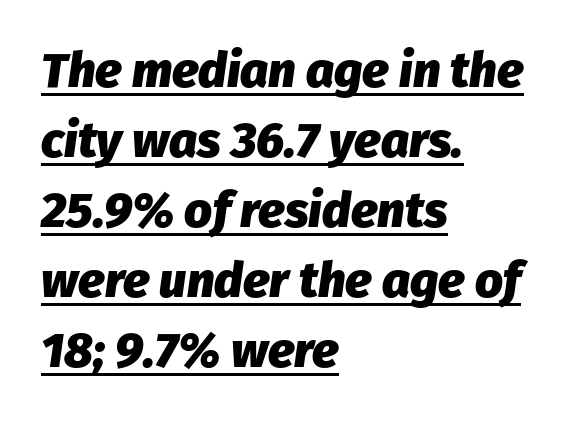
Yep, that's italic — everything's leaning. Each line of the rendering has a horizontal stroke beneath the glyphs. Character widths vary here, with narrow letters taking less room than wide ones. In CSS terms this would be text-align: left. In terms of weight, the rendering is a true, heavy bold.
